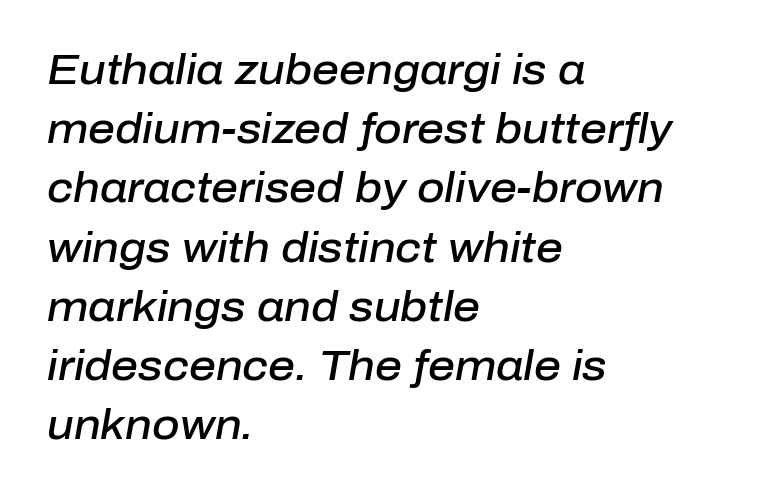
The image shows 42 px semibold type, italic (leaning right); set left-aligned, normal line spacing (1.41x), normal letter spacing, not underlined; low stroke contrast and a medium x-height.
